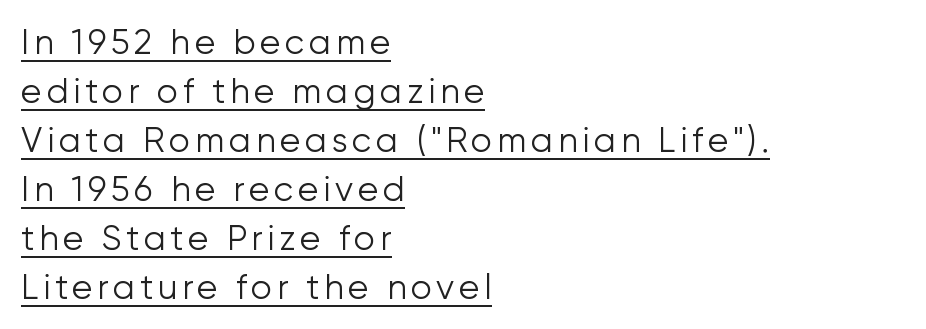
{"serif": "no", "italic": "no", "bold": "no", "weight": "light", "width": "normal", "stroke_contrast": "low", "x_height": "medium", "monospaced": "no", "underline": "yes", "align": "left", "line_spacing": "normal", "line_spacing_ratio": 1.44, "glyph_px": 34}
